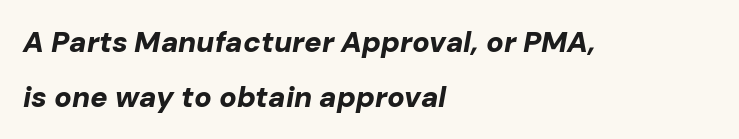
The image shows 29 px bold type, italic (leaning right); set left-aligned, line spacing 1.89x, normal letter spacing, not underlined; low stroke contrast and a medium x-height.
